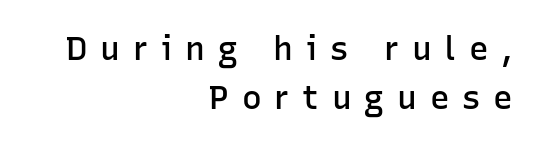
Q: Is the text bold? A: Semi-bold.
Q: Is the text italic (slanted)? A: No, it is upright.
Q: Is the typeface a serif or a sans-serif typeface? A: Sans-serif.
Q: Is the text underlined? A: No.
Q: How is the paragraph aligned? A: Right-aligned.
Q: Is the spacing between letters normal or unusually wide? A: Unusually wide.
Q: Is the spacing between lines tight, normal or loose? A: Normal.
Q: Width (condensed, normal, or wide)? A: Normal.
Q: Stroke contrast? A: Low.
Q: x-height? A: Medium.
Q: Monospaced? A: No.
